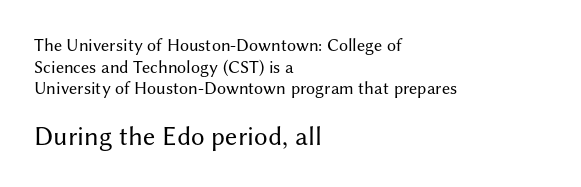
The image shows 27 px text type, upright; set left-aligned, line spacing 1.2x, normal letter spacing, not underlined; the second (bottom) block is 1.5x larger.
